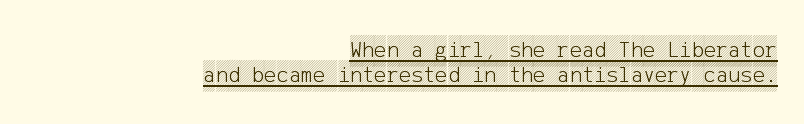
The image shows 23 px text type, upright; set right-aligned, tight line spacing (1.1x), normal letter spacing, underlined.
